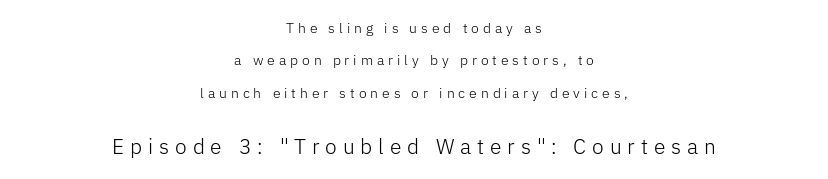
Q: Is the text bold? A: No.
Q: Is the text italic (slanted)? A: No, it is upright.
Q: Is the text underlined? A: No.
Q: How is the paragraph aligned? A: Centered.
Q: Is the spacing between letters normal or unusually wide? A: Unusually wide.
Q: Is the spacing between lines tight, normal or loose? A: Loose.
Q: Which block of text is set in a larger size, the first (top) or the second (bottom)? A: The second (bottom) one.
